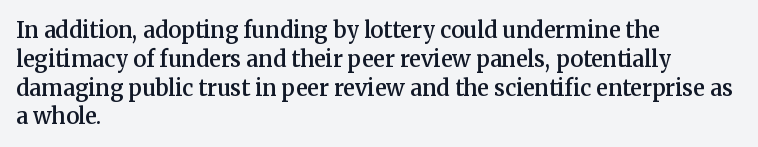
Q: Is the text bold? A: Semi-bold.
Q: Is the text italic (slanted)? A: No, it is upright.
Q: Is the text underlined? A: No.
Q: How is the paragraph aligned? A: Left-aligned.
Q: Is the spacing between letters normal or unusually wide? A: Normal.
Q: Is the spacing between lines tight, normal or loose? A: Normal.
